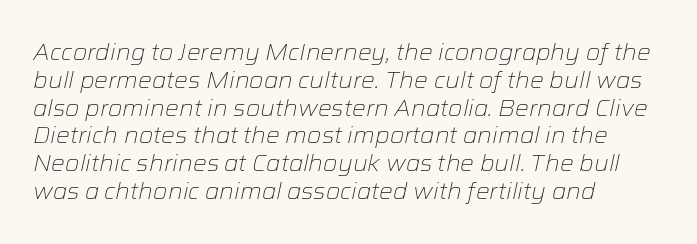
{"italic": "yes", "lean": "right", "slant_degrees": 12, "bold": "no", "underline": "no", "align": "left", "line_spacing_ratio": 1.21, "letter_spacing": "normal", "letter_spacing_em": 0.0, "glyph_px": 23}
